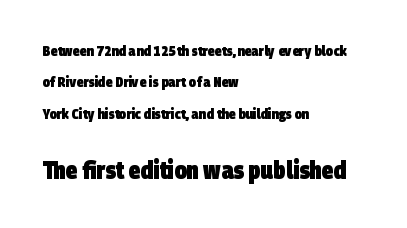
Descenders are the only things crossing below the line. In this sample the second text group is rendered at the bigger scale. Tracking here is standard; glyphs follow each other at the usual distance. Typeset ragged right — the left edge is the straight one. Pretty heavy lettering here — definitely bold.
